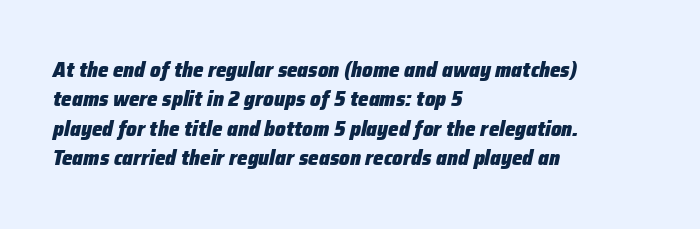
Which margin do the lines hug? The left one — the right edge is uneven. Compared with an ordinary text face, these strokes are far heavier — a full bold. Compared with typical paragraphs, the rows here are spaced about the same. The letters sit at their default tracking, neither squeezed nor spread.
